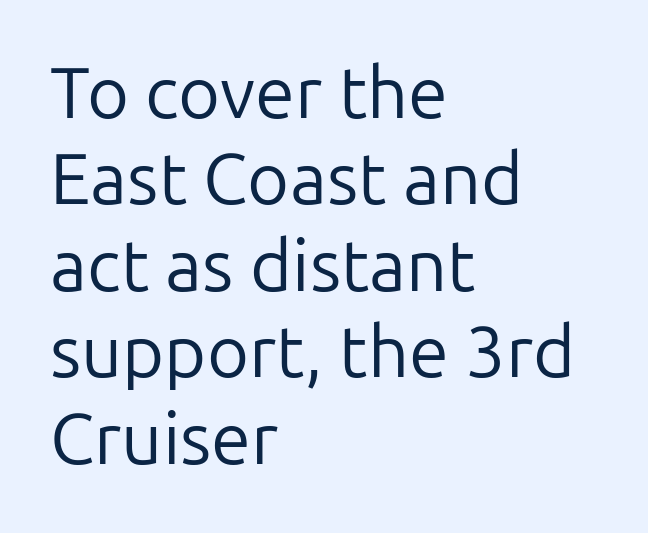
The image shows 72 px regular-weight sans-serif type, upright; set left-aligned, line spacing 1.2x, normal letter spacing, not underlined; low stroke contrast and a medium x-height.
